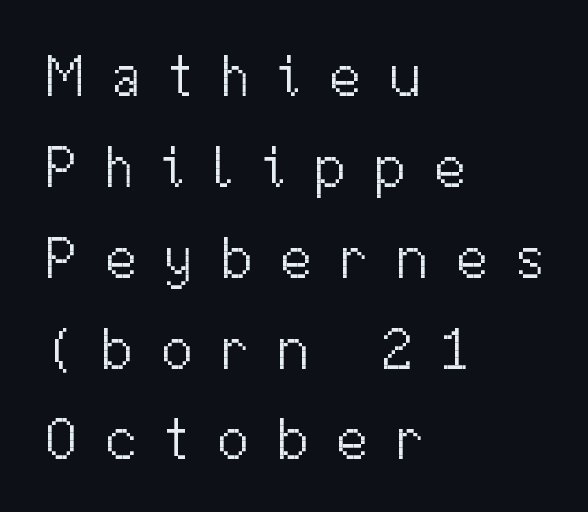
Q: Is the text bold? A: No.
Q: Is the text italic (slanted)? A: No, it is upright.
Q: Is the typeface a serif or a sans-serif typeface? A: Sans-serif.
Q: Is the text underlined? A: No.
Q: How is the paragraph aligned? A: Left-aligned.
Q: Is the spacing between letters normal or unusually wide? A: Unusually wide.
Q: Is the spacing between lines tight, normal or loose? A: Normal.
Q: Width (condensed, normal, or wide)? A: Normal.
Q: Stroke contrast? A: Medium.
Q: x-height? A: Medium.
Q: Monospaced? A: No.
